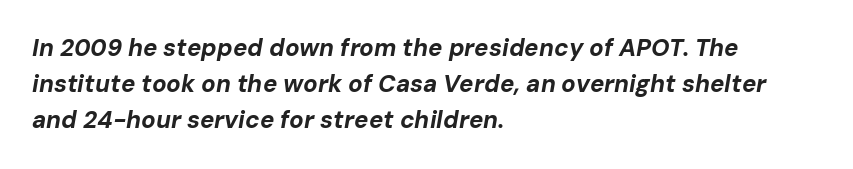
The glyphs look as if they've been sheared to an angle. The typesetter chose a ragged-right arrangement here. On the weight axis this lands at bold, roughly 700. Does extra space separate the letters? No, they use regular spacing. The strip under each line holds only bare page. In terms of leading, this rendering sits right in the middle.
